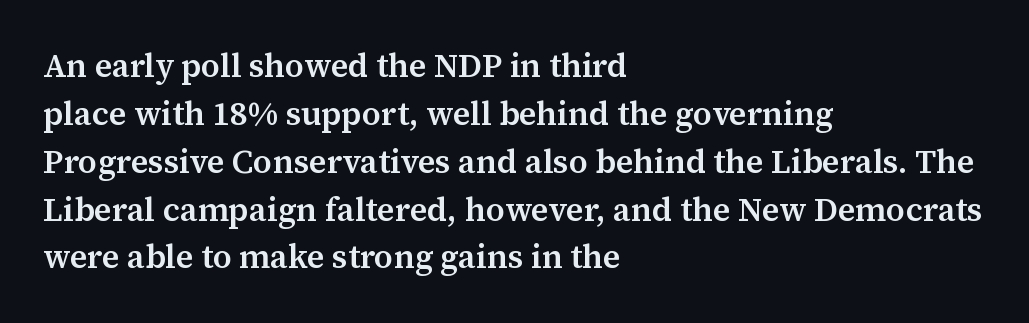
The image shows 33 px semibold serif type, upright; set left-aligned, normal line spacing (1.45x), normal letter spacing, not underlined; medium stroke contrast and a medium x-height.
